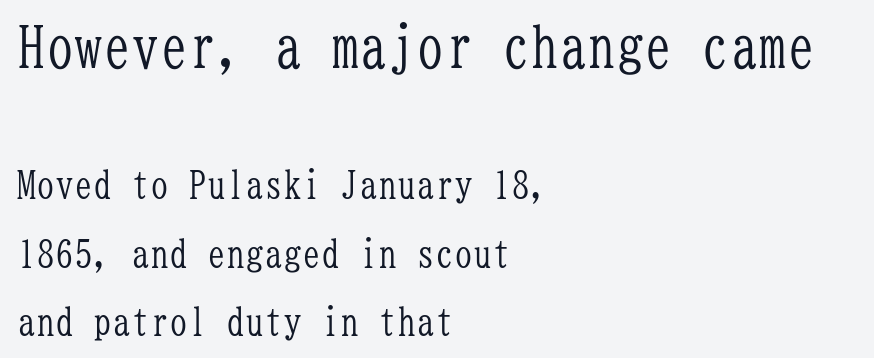
The space beneath each line is pristine and unruled. Note the uniform advance width — an 'i' takes as much space as an 'm'. Is the letter spacing exaggerated? No — it looks like the ordinary default. This is the regular roman posture of the typeface. One-word summary of the alignment: left. Yep, those are serifs on the letters.
